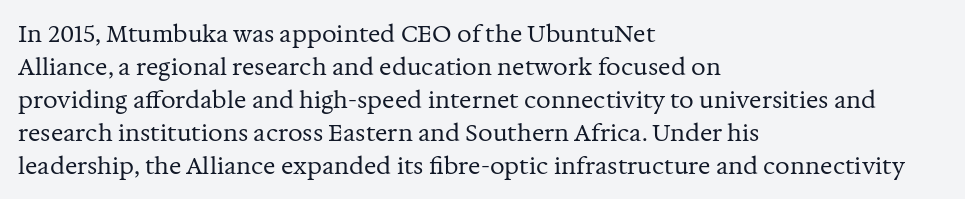
The image shows 23 px text type, upright; set left-aligned, normal line spacing (1.44x), normal letter spacing, not underlined.
